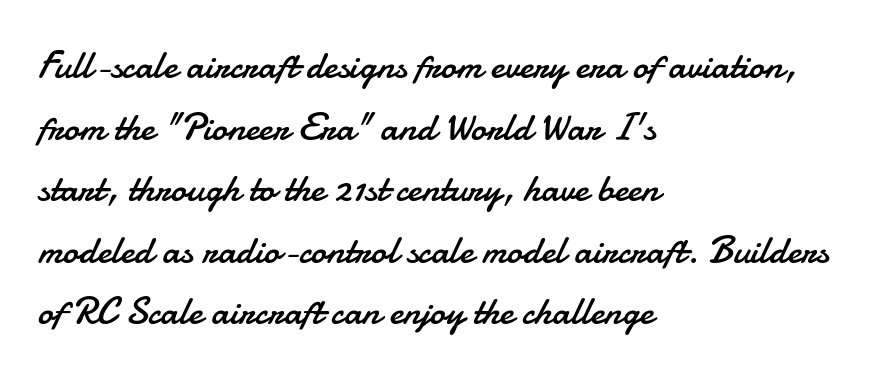
The image shows 39 px regular-weight sans-serif type; set left-aligned, normal line spacing (1.58x), normal letter spacing, not underlined; low stroke contrast and a small x-height.
